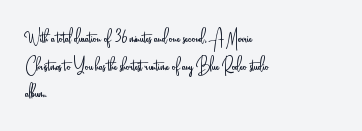
Q: Is the text bold? A: No.
Q: Is the text underlined? A: No.
Q: How is the paragraph aligned? A: Left-aligned.
Q: Is the spacing between letters normal or unusually wide? A: Normal.
Q: Is the spacing between lines tight, normal or loose? A: Normal.
